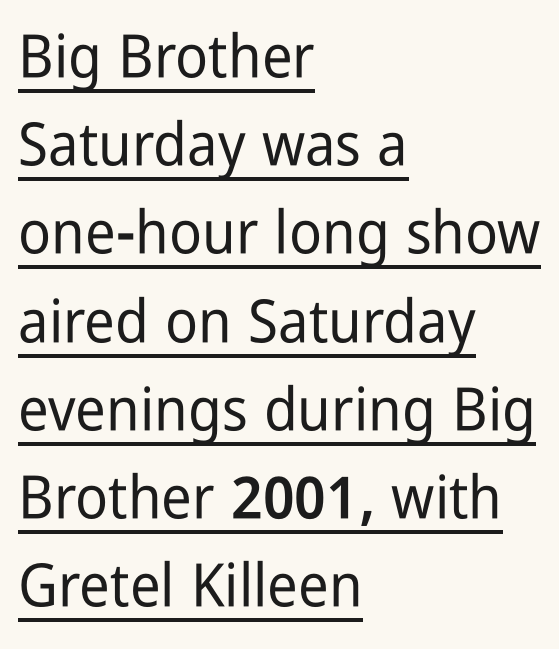
Q: Is the text italic (slanted)? A: No, it is upright.
Q: Is the typeface a serif or a sans-serif typeface? A: Sans-serif.
Q: Is the text underlined? A: Yes.
Q: How is the paragraph aligned? A: Left-aligned.
Q: Is the spacing between letters normal or unusually wide? A: Normal.
Q: Is the spacing between lines tight, normal or loose? A: Normal.
Q: Width (condensed, normal, or wide)? A: Condensed.
Q: Stroke contrast? A: Low.
Q: x-height? A: Medium.
Q: Monospaced? A: No.
